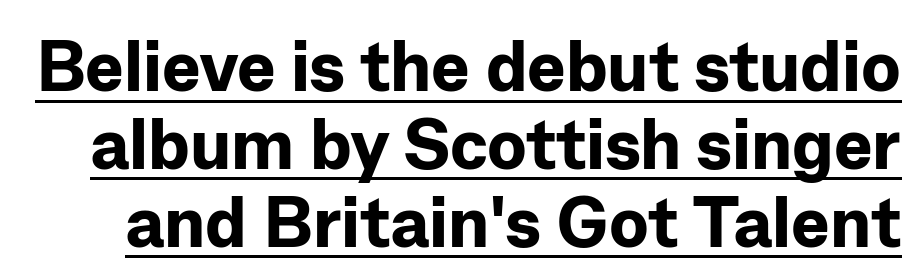
The image shows 72 px bold sans-serif type, upright; set tight line spacing (1.08x), normal letter spacing, underlined; low stroke contrast and a medium x-height.
